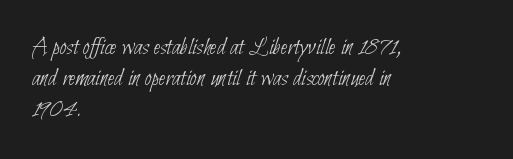
The image shows 25 px text type; set left-aligned, normal line spacing (1.25x), normal letter spacing, not underlined.
